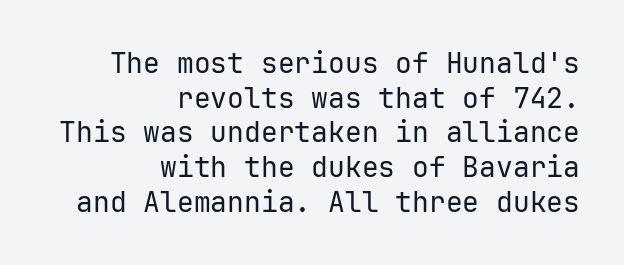
The image shows 28 px regular-weight sans-serif type, upright; set right-aligned, line spacing 1.24x, normal letter spacing, not underlined; low stroke contrast and a medium x-height.
